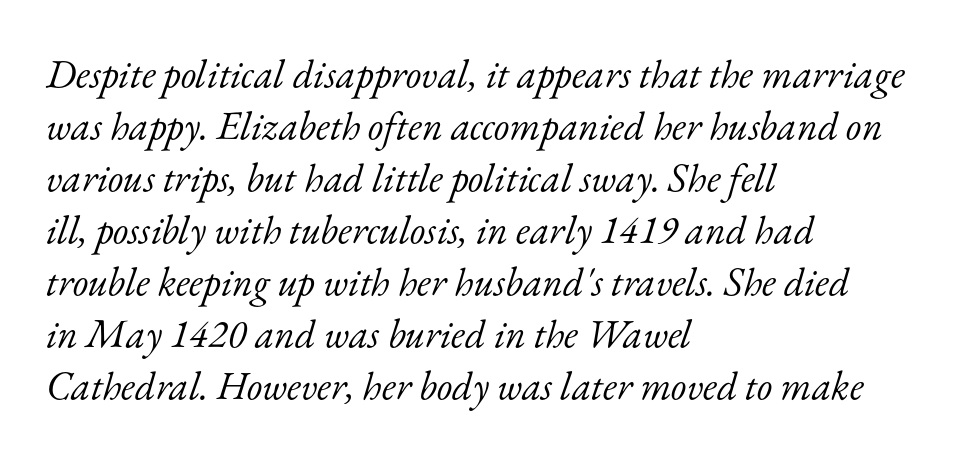
The weight would be labelled regular, book, light, or lighter still. Designer's note — italics engaged. The ragged edge is on the right, which tells us the setting is flush left. The specimen omits any rule beneath the text block's lines.
